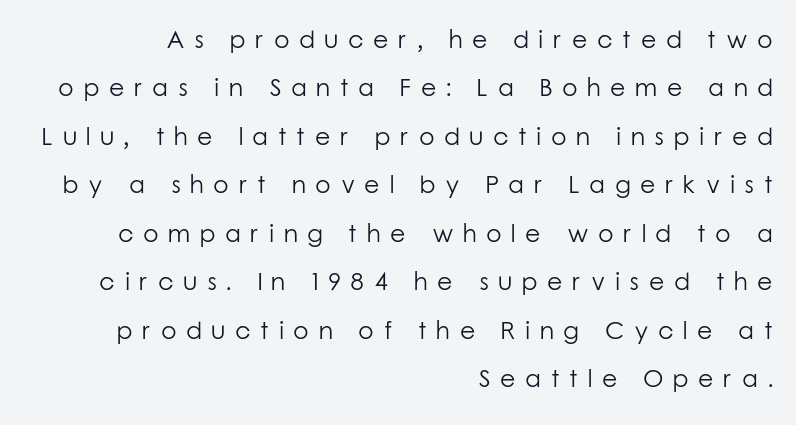
The block of text is sparse from top to bottom, with ample space between rows. Only glyphs here, with clear space below each row. Alignment: flush right. The passage shown is not bold in any degree. Spacing between characters has been opened up far beyond the box default.
